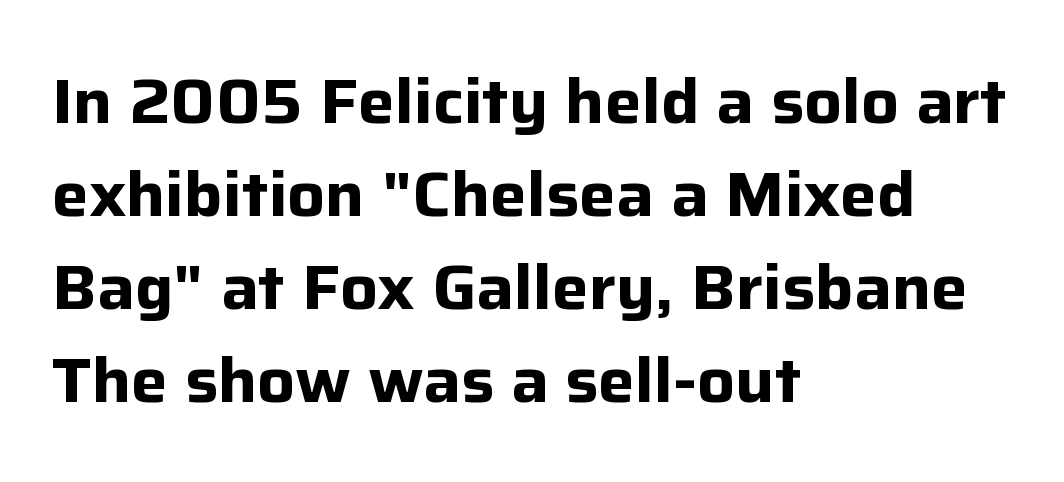
The image shows 62 px bold sans-serif type, upright; set left-aligned, normal line spacing (1.5x), normal letter spacing, not underlined; low stroke contrast and a medium x-height.
